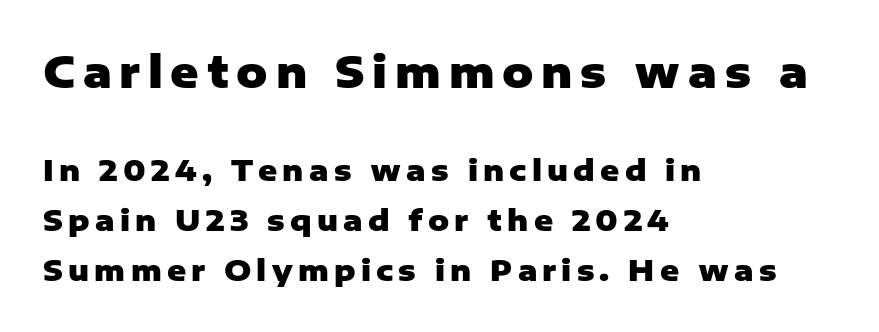
Nope, no serifs anywhere on these letters. Looks like regular typesetting: each glyph gets only the width it needs. The space directly below the letters is spotless. The typesetter chose a ragged-right arrangement here. Is the type bold? Yes — the strokes are clearly thick and heavy.
